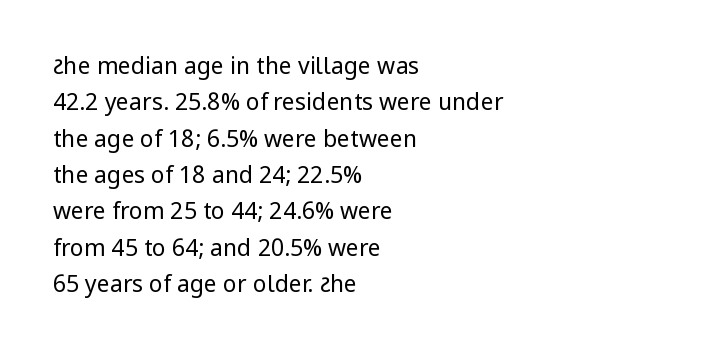
Compared with typical paragraphs, the rows here are spaced about the same. The letterforms sit at book weight or below. Ascenders rise straight up at ninety degrees. The lines are quadded left. Check the space under the baseline: it is left empty. Tracking value appears to be zero — textbook default spacing.
